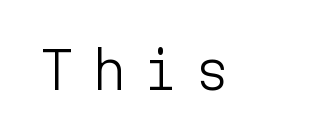
Q: Is the text bold? A: No.
Q: Is the text italic (slanted)? A: No, it is upright.
Q: Is the typeface a serif or a sans-serif typeface? A: Sans-serif.
Q: Is the text underlined? A: No.
Q: Is the spacing between letters normal or unusually wide? A: Unusually wide.
Q: Width (condensed, normal, or wide)? A: Normal.
Q: Stroke contrast? A: Low.
Q: x-height? A: Medium.
Q: Monospaced? A: Yes.
